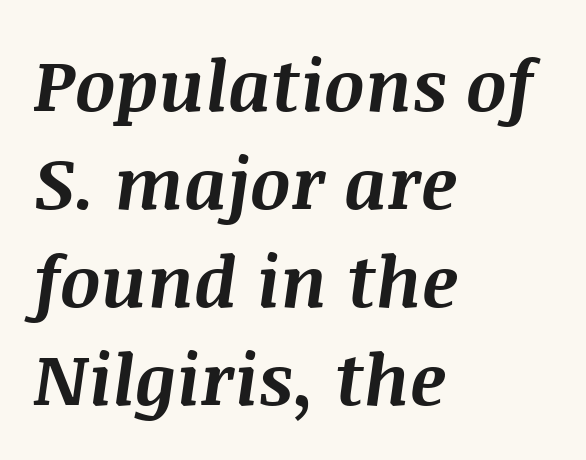
The image shows 71 px bold type, italic (leaning right); set left-aligned, normal line spacing (1.38x), normal letter spacing, not underlined; medium stroke contrast and a large x-height.
